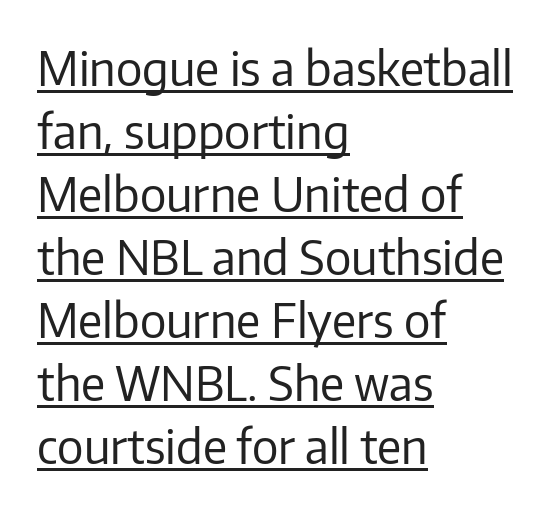
The image shows 47 px regular-weight sans-serif type, upright; set left-aligned, normal line spacing (1.34x), normal letter spacing, underlined; low stroke contrast and a medium x-height.
